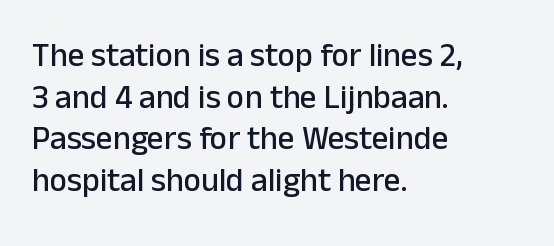
What's the leading like? Ordinary, nothing unusual. Caption: multi-line text, flush left, ragged right. This is sans-serif lettering, the kind often seen on screens and signage. This sample has the flowing, uneven cadence of proportional lettering. This sample uses an upright cut, with every glyph sitting square on the baseline. Inter-character spacing is left at the font's built-in metrics.
